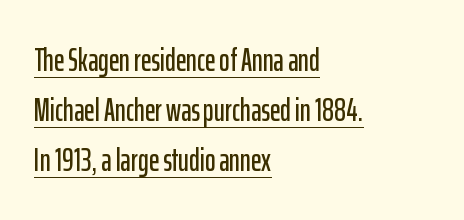
The image shows 32 px condensed sans-serif type, upright; set left-aligned, normal line spacing (1.56x), normal letter spacing, underlined; low stroke contrast and a medium x-height.
